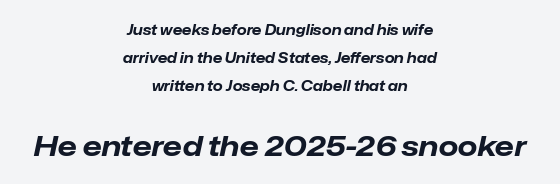
Q: Is the text bold? A: Yes.
Q: Is the text italic (slanted)? A: Yes, it leans right by about 12 degrees.
Q: Is the text underlined? A: No.
Q: How is the paragraph aligned? A: Centered.
Q: Is the spacing between letters normal or unusually wide? A: Normal.
Q: Is the spacing between lines tight, normal or loose? A: Loose.
Q: Which block of text is set in a larger size, the first (top) or the second (bottom)? A: The second (bottom) one.
Q: Width (condensed, normal, or wide)? A: Normal.
Q: Stroke contrast? A: Low.
Q: x-height? A: Medium.
Q: Monospaced? A: No.
